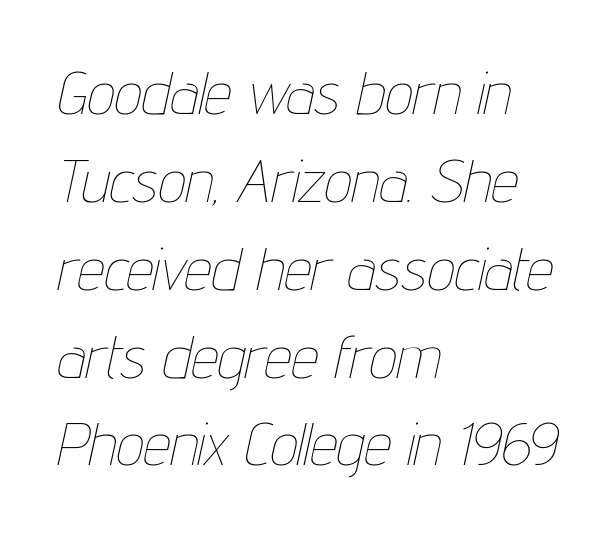
{"italic": "yes", "lean": "right", "slant_degrees": 12, "bold": "no", "weight": "thin", "width": "condensed", "stroke_contrast": "low", "x_height": "medium", "monospaced": "no", "underline": "no", "align": "left", "line_spacing": "normal", "line_spacing_ratio": 1.44, "letter_spacing": "normal", "letter_spacing_em": 0.0, "glyph_px": 61}
